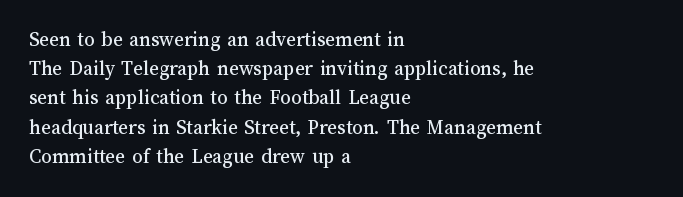
Q: Is the text italic (slanted)? A: No, it is upright.
Q: Is the text underlined? A: No.
Q: How is the paragraph aligned? A: Left-aligned.
Q: Is the spacing between letters normal or unusually wide? A: Normal.
Q: Is the spacing between lines tight, normal or loose? A: Normal.
